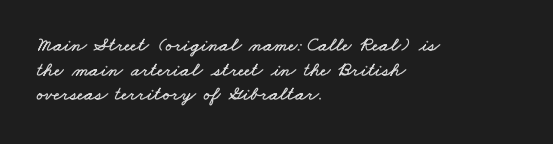
The specimen omits any rule beneath the text block's lines. The paragraph has a hard left edge and a soft right edge. The letters sit at their default tracking, neither squeezed nor spread.
